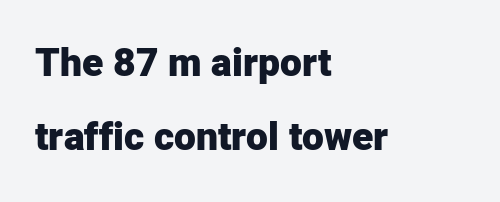
Q: Is the text bold? A: Yes.
Q: Is the text italic (slanted)? A: No, it is upright.
Q: Is the typeface a serif or a sans-serif typeface? A: Sans-serif.
Q: Is the text underlined? A: No.
Q: How is the paragraph aligned? A: Left-aligned.
Q: Is the spacing between letters normal or unusually wide? A: Normal.
Q: Width (condensed, normal, or wide)? A: Normal.
Q: Stroke contrast? A: Low.
Q: x-height? A: Medium.
Q: Monospaced? A: No.
